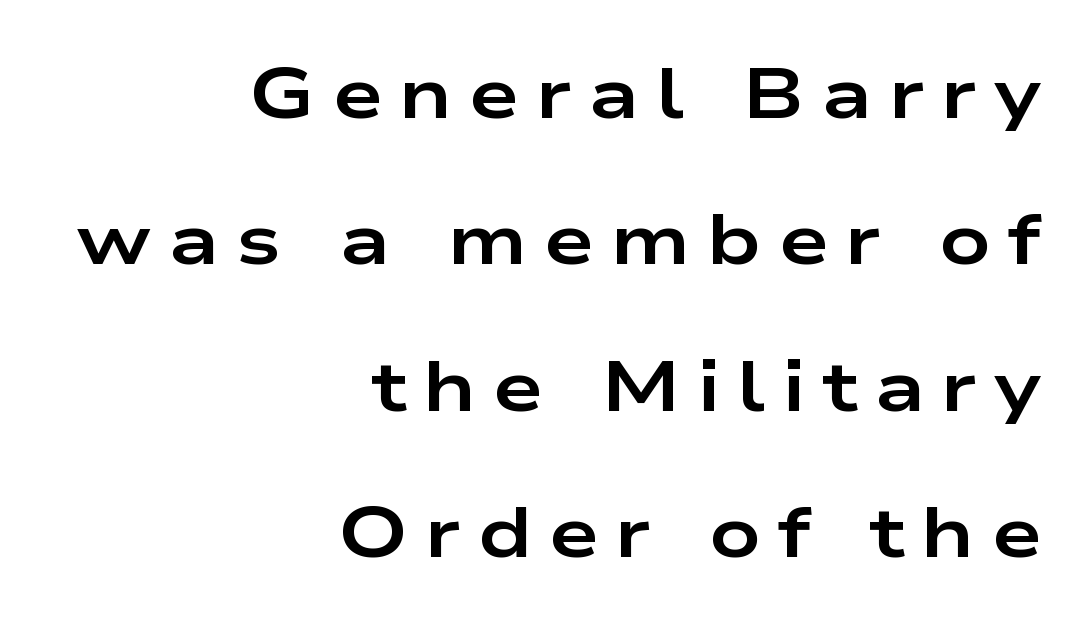
This rendering uses right alignment, leaving the left contour irregular. The letters advance in unequal steps, a hallmark of proportional type. Substantial extra tracking has been applied to these lines. This sample uses an upright cut, with every glyph sitting square on the baseline.
